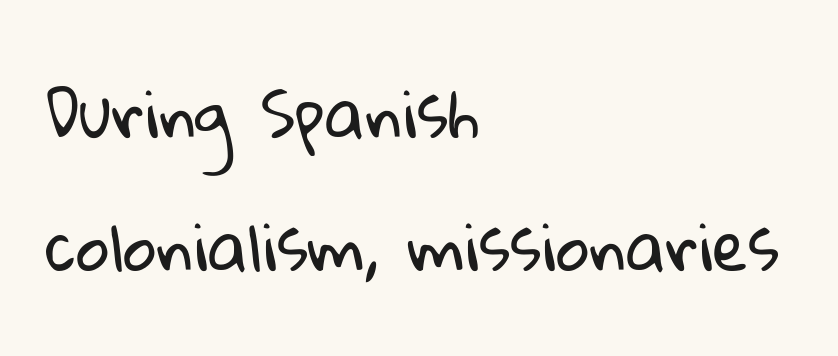
Bold? No — there's no thickening of the strokes. The designer went with a sans here, leaving each stem footless. The compositor pushed each line to the left boundary. What's the leading like? Stretched, with rows far apart. In terms of letterspacing, this is plain default setting. The strip under each line holds only bare page.
